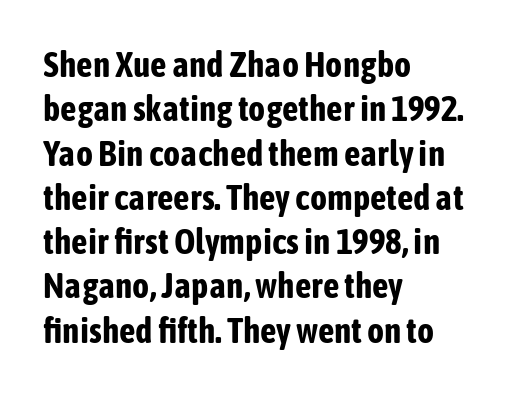
The image shows 36 px bold, condensed sans-serif type, upright; set left-aligned, line spacing 1.23x, normal letter spacing, not underlined; low stroke contrast and a medium x-height.
